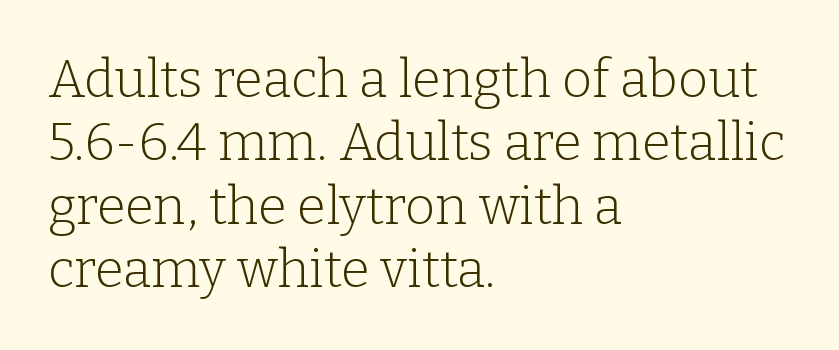
{"serif": "yes", "italic": "no", "bold": "no", "weight": "light", "width": "normal", "stroke_contrast": "low", "x_height": "medium", "monospaced": "no", "underline": "no", "align": "left", "line_spacing_ratio": 1.22, "letter_spacing": "normal", "letter_spacing_em": 0.0, "glyph_px": 52}
